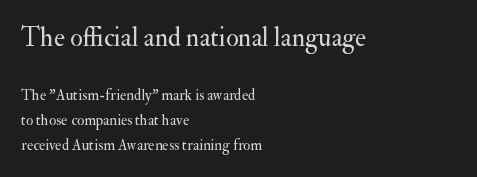
Q: Is the text bold? A: No.
Q: Is the text italic (slanted)? A: No, it is upright.
Q: Is the text underlined? A: No.
Q: How is the paragraph aligned? A: Left-aligned.
Q: Is the spacing between letters normal or unusually wide? A: Normal.
Q: Is the spacing between lines tight, normal or loose? A: Normal.
Q: Which block of text is set in a larger size, the first (top) or the second (bottom)? A: The first (top) one.
